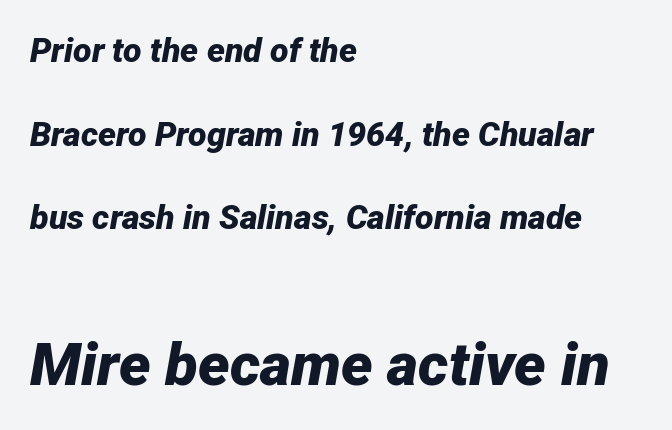
Q: Is the text bold? A: Yes.
Q: Is the text italic (slanted)? A: Yes, it leans right by about 12 degrees.
Q: Is the text underlined? A: No.
Q: How is the paragraph aligned? A: Left-aligned.
Q: Is the spacing between letters normal or unusually wide? A: Normal.
Q: Is the spacing between lines tight, normal or loose? A: Loose.
Q: Which block of text is set in a larger size, the first (top) or the second (bottom)? A: The second (bottom) one.
Q: Width (condensed, normal, or wide)? A: Normal.
Q: Stroke contrast? A: Low.
Q: x-height? A: Medium.
Q: Monospaced? A: No.
